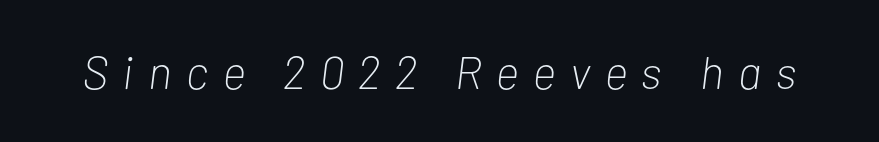
Here the glyphs are tracked loosely, breaking word shapes into spaced letters. Unmarked baselines from the first word to the last. Is this a fixed-width face? No — the glyphs have proportional, varying widths. The typeface has the unassuming heft of standard copy or less. Designer's note — italics engaged.
